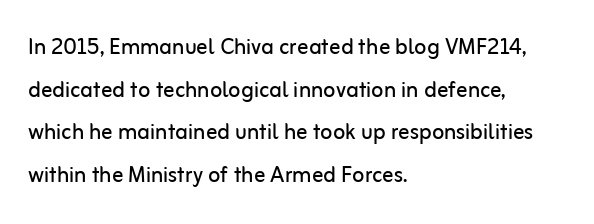
{"serif": "no", "italic": "no", "bold": "no", "weight": "regular", "width": "normal", "stroke_contrast": "low", "x_height": "medium", "monospaced": "no", "underline": "no", "align": "left", "line_spacing": "normal", "line_spacing_ratio": 1.52, "letter_spacing": "normal", "letter_spacing_em": 0.0, "glyph_px": 28}
